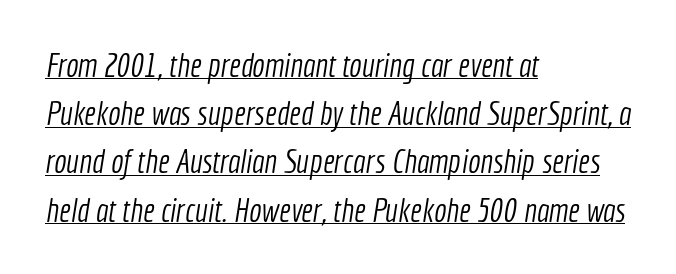
Stems and bowls with no extra thickness — not bold. The horizontal fit of the characters is conventional and even. The lines sit at an ordinary, default distance from one another. Decoration check: the copy is underlined. The type family on display is of the sans-serif kind. The compositor pushed each line to the left boundary.
